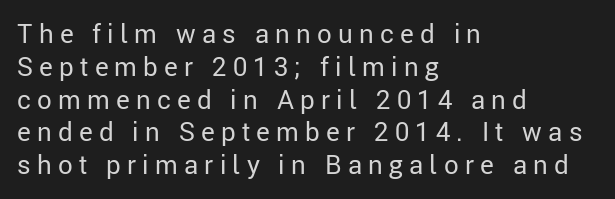
The image shows 26 px text type, upright; set left-aligned, normal line spacing (1.26x), unusually wide letter spacing (+0.24 em), not underlined.
